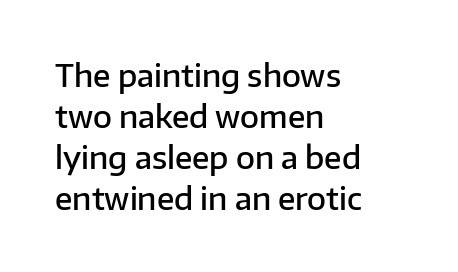
Q: Is the text bold? A: Semi-bold.
Q: Is the text italic (slanted)? A: No, it is upright.
Q: Is the typeface a serif or a sans-serif typeface? A: Sans-serif.
Q: Is the text underlined? A: No.
Q: How is the paragraph aligned? A: Left-aligned.
Q: Is the spacing between letters normal or unusually wide? A: Normal.
Q: Is the spacing between lines tight, normal or loose? A: Normal.
Q: Width (condensed, normal, or wide)? A: Normal.
Q: Stroke contrast? A: Low.
Q: x-height? A: Medium.
Q: Monospaced? A: No.
